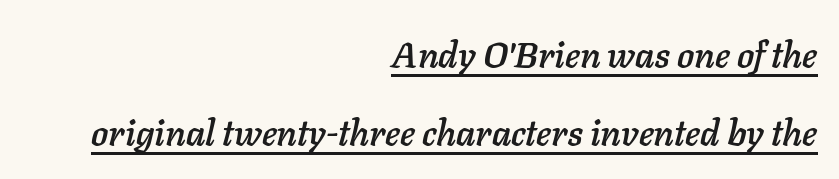
Q: Is the text italic (slanted)? A: Yes, it leans right by about 11 degrees.
Q: Is the text underlined? A: Yes.
Q: How is the paragraph aligned? A: Right-aligned.
Q: Is the spacing between letters normal or unusually wide? A: Normal.
Q: Is the spacing between lines tight, normal or loose? A: Loose.
Q: Width (condensed, normal, or wide)? A: Normal.
Q: Stroke contrast? A: Low.
Q: x-height? A: Medium.
Q: Monospaced? A: No.
